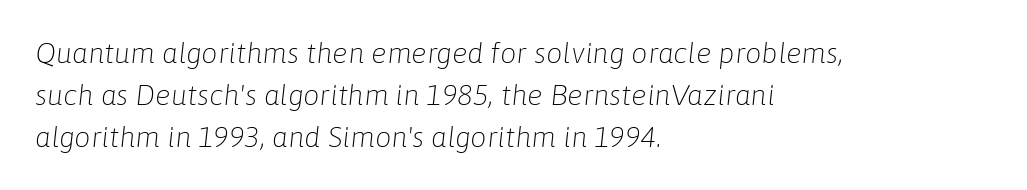
Q: Is the text bold? A: No.
Q: Is the text italic (slanted)? A: Yes, it leans right by about 6 degrees.
Q: Is the text underlined? A: No.
Q: How is the paragraph aligned? A: Left-aligned.
Q: Is the spacing between letters normal or unusually wide? A: Normal.
Q: Is the spacing between lines tight, normal or loose? A: Normal.
Q: Width (condensed, normal, or wide)? A: Normal.
Q: Stroke contrast? A: Low.
Q: x-height? A: Medium.
Q: Monospaced? A: No.
